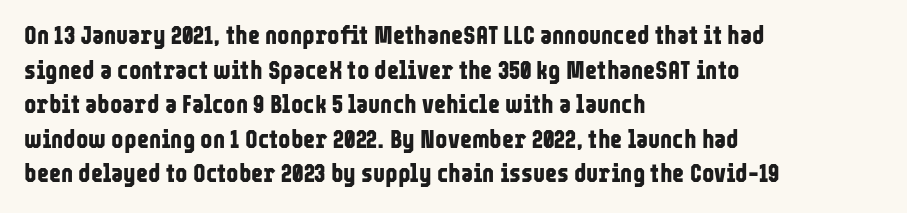
Do the letters lean? They stand straight. Standard letterfit; no display-style spreading of the glyphs. The strip under each line holds only bare page. The rendering anchors every line to the left-hand side. The glyphs have the mass of a bold cut. Quick note: interline space is typical.
